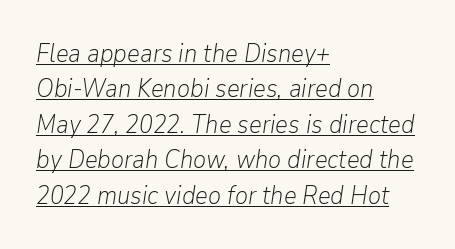
The image shows 25 px text type, italic (leaning right); set left-aligned, normal line spacing (1.42x), normal letter spacing, underlined.
